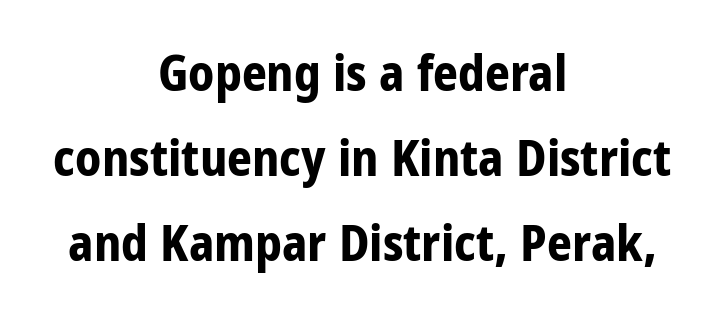
Q: Is the text bold? A: Yes.
Q: Is the text italic (slanted)? A: No, it is upright.
Q: Is the typeface a serif or a sans-serif typeface? A: Sans-serif.
Q: Is the text underlined? A: No.
Q: How is the paragraph aligned? A: Centered.
Q: Is the spacing between letters normal or unusually wide? A: Normal.
Q: Width (condensed, normal, or wide)? A: Condensed.
Q: Stroke contrast? A: Low.
Q: x-height? A: Large.
Q: Monospaced? A: No.
